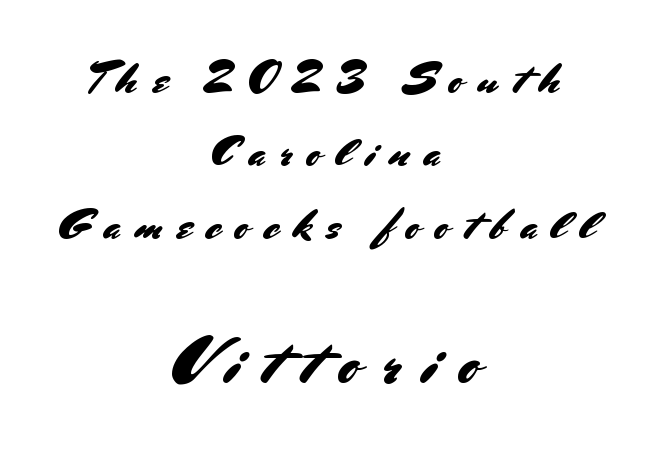
{"serif": "no", "width": "normal", "stroke_contrast": "medium", "x_height": "small", "monospaced": "no", "underline": "no", "align": "center", "line_spacing": "normal", "line_spacing_ratio": 1.7, "letter_spacing": "wide", "letter_spacing_em": 0.34, "larger_block": "second", "size_ratio": 1.49, "glyph_px": 64}
